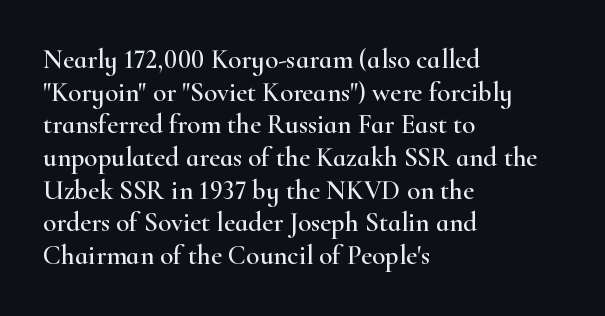
Q: Is the text italic (slanted)? A: No, it is upright.
Q: Is the text underlined? A: No.
Q: How is the paragraph aligned? A: Left-aligned.
Q: Is the spacing between letters normal or unusually wide? A: Normal.
